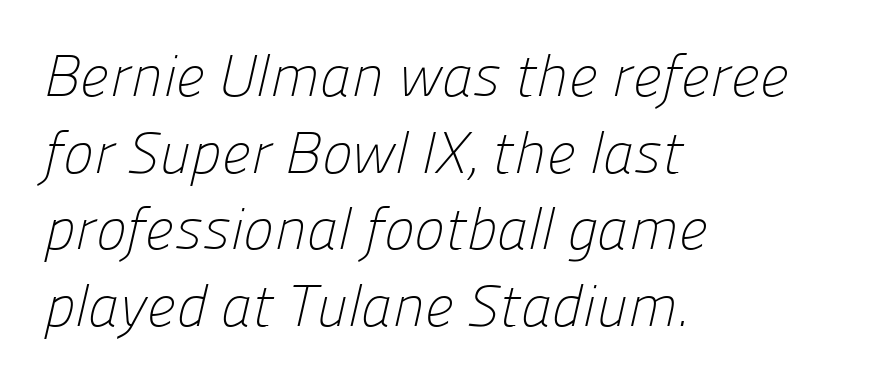
{"serif": "no", "bold": "no", "weight": "light", "width": "normal", "stroke_contrast": "low", "x_height": "medium", "monospaced": "no", "underline": "no", "align": "left", "line_spacing": "normal", "line_spacing_ratio": 1.32, "letter_spacing": "normal", "letter_spacing_em": 0.0, "glyph_px": 58}
